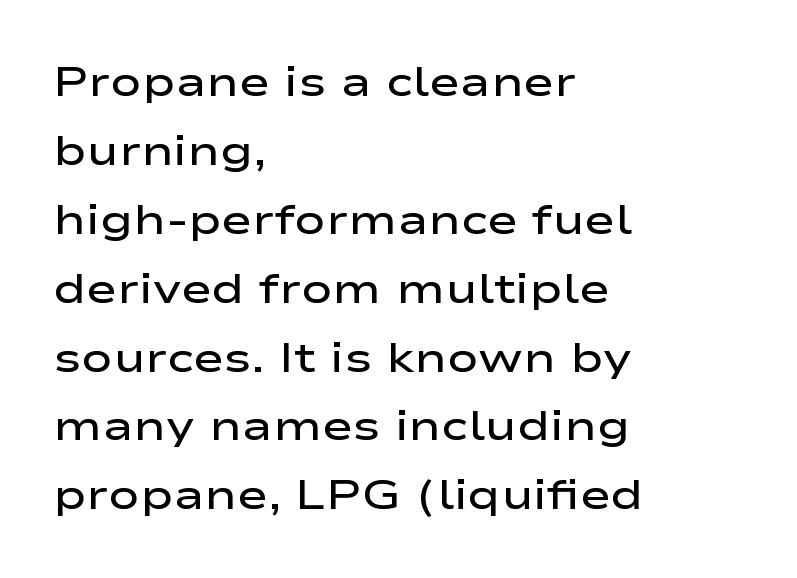
The image shows 42 px semibold, wide sans-serif type, upright; set left-aligned, normal line spacing (1.64x), normal letter spacing, not underlined; low stroke contrast and a medium x-height.
